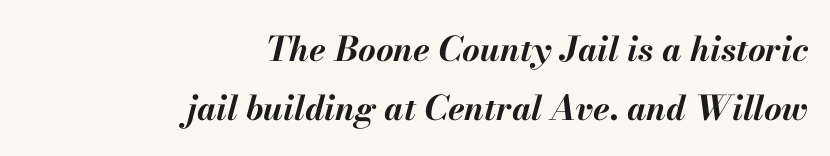
The image shows 34 px bold type, italic (leaning right); set right-aligned, line spacing 1.73x, normal letter spacing, not underlined; medium stroke contrast and a small x-height.
